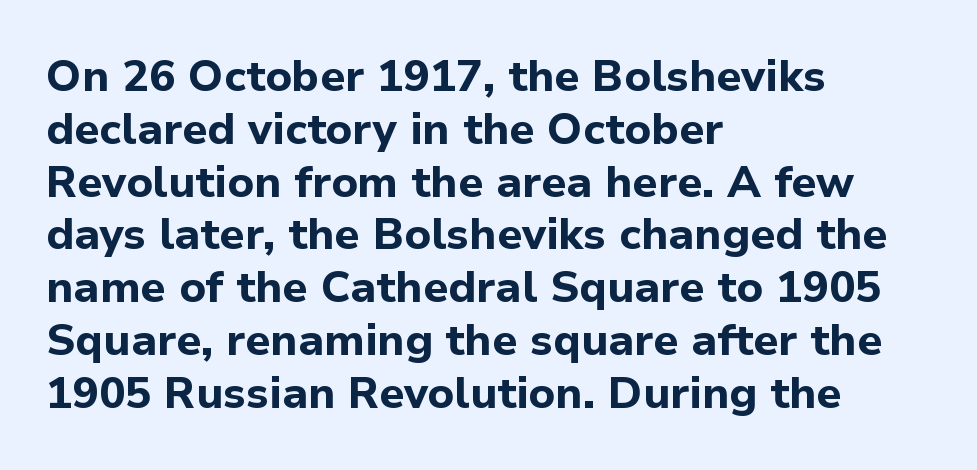
Q: Is the text bold? A: Yes.
Q: Is the text italic (slanted)? A: No, it is upright.
Q: Is the typeface a serif or a sans-serif typeface? A: Sans-serif.
Q: Is the text underlined? A: No.
Q: How is the paragraph aligned? A: Left-aligned.
Q: Is the spacing between letters normal or unusually wide? A: Normal.
Q: Width (condensed, normal, or wide)? A: Normal.
Q: Stroke contrast? A: Low.
Q: x-height? A: Medium.
Q: Monospaced? A: No.
